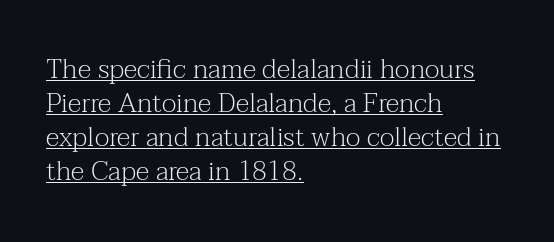
{"italic": "no", "bold": "no", "underline": "yes", "align": "left", "line_spacing": "normal", "line_spacing_ratio": 1.26, "letter_spacing": "normal", "letter_spacing_em": 0.0, "glyph_px": 27}
